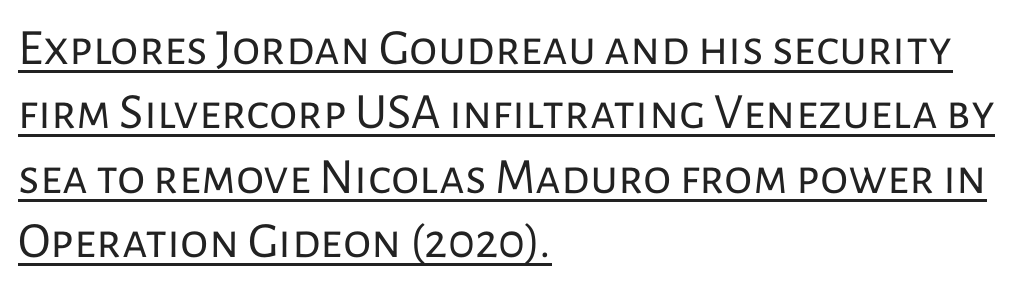
The image shows 51 px regular-weight sans-serif type, upright; set left-aligned, normal line spacing (1.26x), normal letter spacing, underlined; low stroke contrast and a medium x-height.
